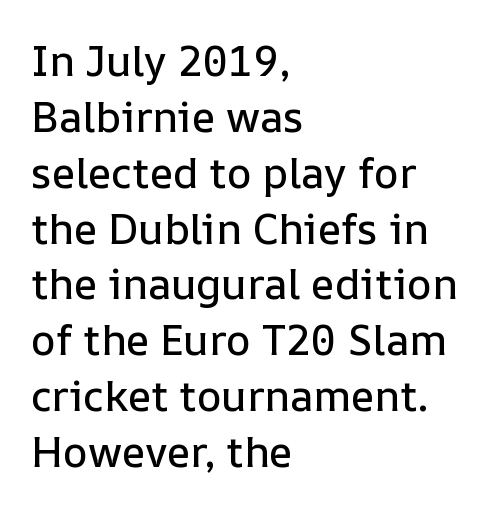
The image shows 42 px text type, upright; set left-aligned, normal line spacing (1.33x), normal letter spacing, not underlined; low stroke contrast and a medium x-height.
